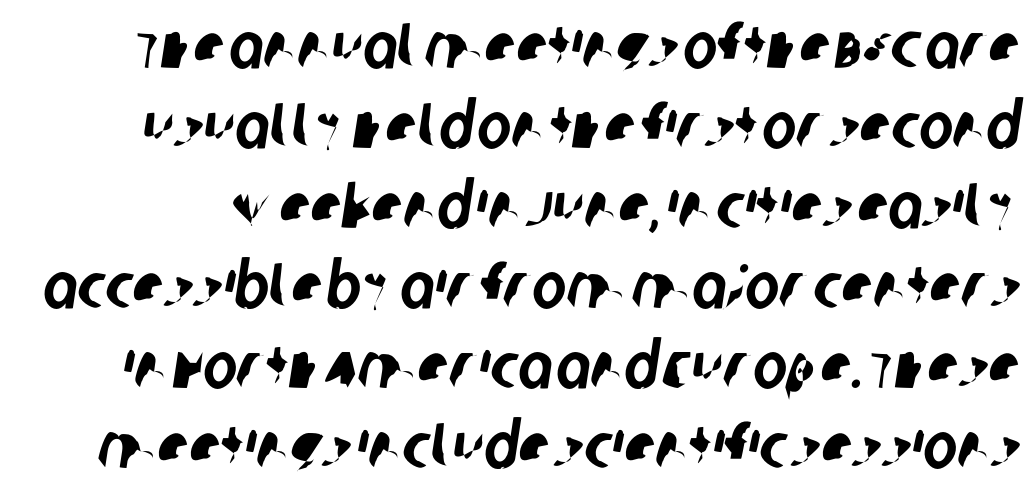
{"serif": "no", "width": "condensed", "stroke_contrast": "low", "x_height": "large", "monospaced": "no", "underline": "no", "line_spacing": "normal", "line_spacing_ratio": 1.25, "letter_spacing": "normal", "letter_spacing_em": 0.0, "glyph_px": 64}
